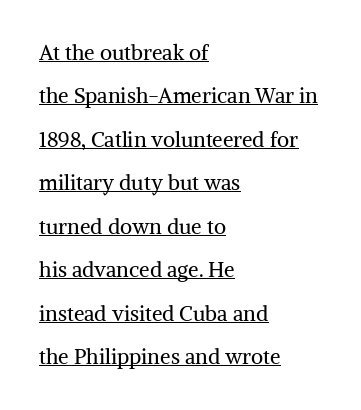
Honestly, the rows look like they've been pulled way apart. Each line starts at the same left margin while the right side varies. Italic: no, the glyphs are upright roman. Does a line run under the words? Yes, clearly. Is the letter spacing exaggerated? No — it looks like the ordinary default. This is not heavy type; no bold has been used.
